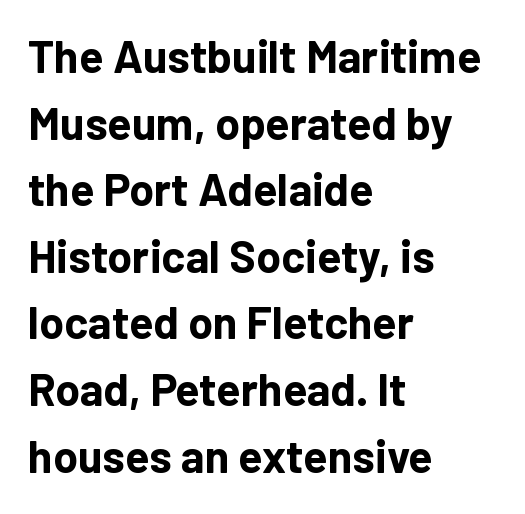
The image shows 45 px bold sans-serif type, upright; set left-aligned, normal line spacing (1.48x), normal letter spacing, not underlined; low stroke contrast and a medium x-height.
